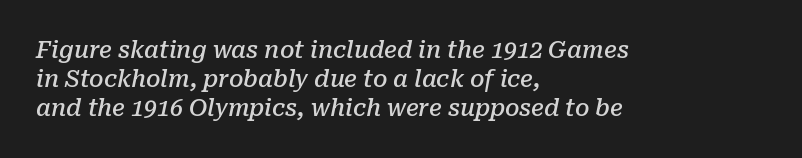
The image shows 23 px text type, italic (leaning right); set left-aligned, normal line spacing (1.26x), normal letter spacing, not underlined.
